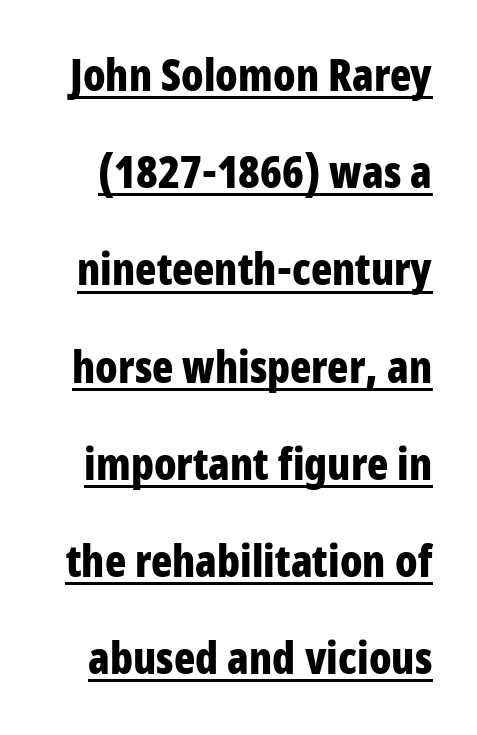
The image shows 44 px bold, condensed sans-serif type, upright; set loose line spacing (2.21x), normal letter spacing, underlined; low stroke contrast and a large x-height.
